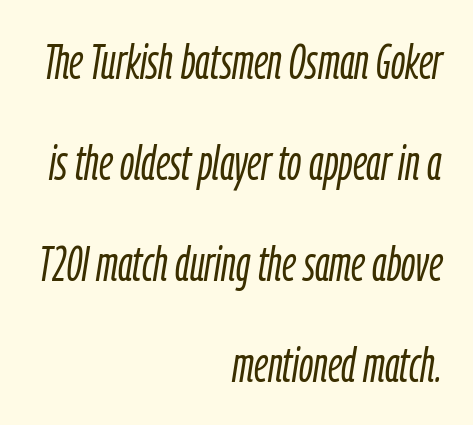
Looks like regular typesetting: each glyph gets only the width it needs. One-word summary of the alignment: right. Rows of type keep a wide berth in the vertical direction. Unbolded letterforms with no extra heft. Students, note that the glyphs here touch the page at normal intervals. It's the slanting kind of type.
